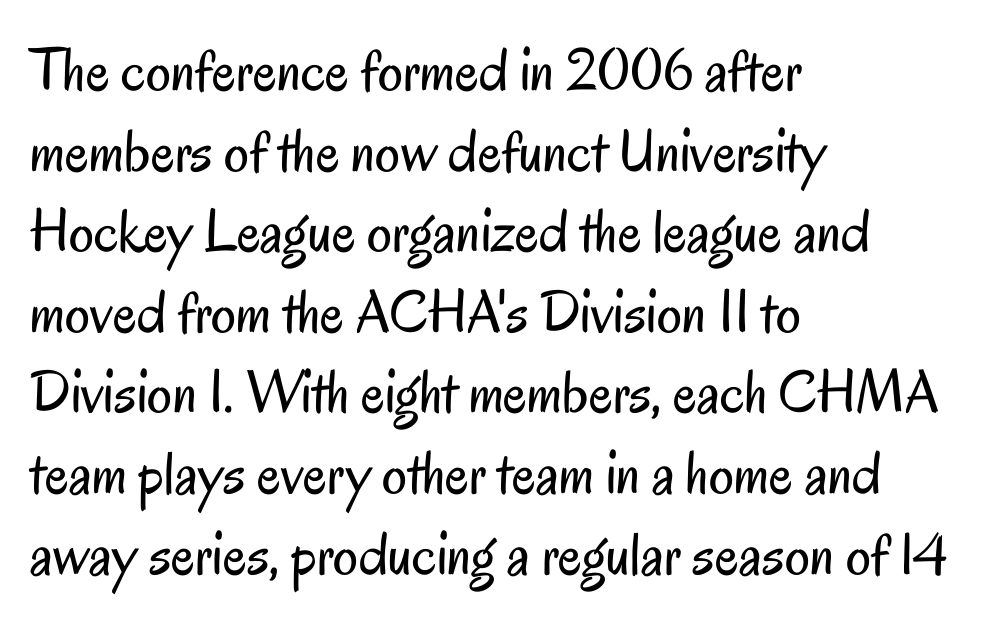
Tall strokes in this sample are plumb rather than angled. The line-height multiplier appears to be the usual default. The specimen omits any rule beneath the text block's lines. The typeface chosen for these lines omits serifs. Teacher's note: observe the even left margin — that is flush-left alignment.
